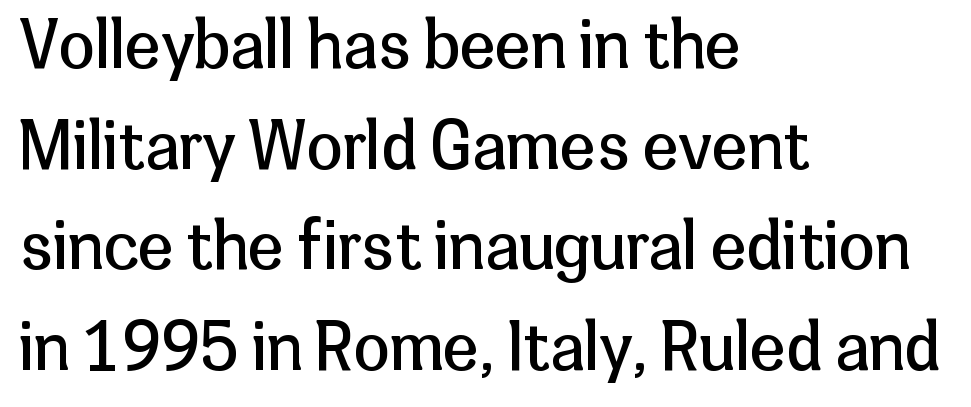
Q: Is the text bold? A: No.
Q: Is the text italic (slanted)? A: No, it is upright.
Q: Is the typeface a serif or a sans-serif typeface? A: Sans-serif.
Q: Is the text underlined? A: No.
Q: How is the paragraph aligned? A: Left-aligned.
Q: Is the spacing between letters normal or unusually wide? A: Normal.
Q: Is the spacing between lines tight, normal or loose? A: Normal.
Q: Width (condensed, normal, or wide)? A: Normal.
Q: Stroke contrast? A: Low.
Q: x-height? A: Medium.
Q: Monospaced? A: No.
